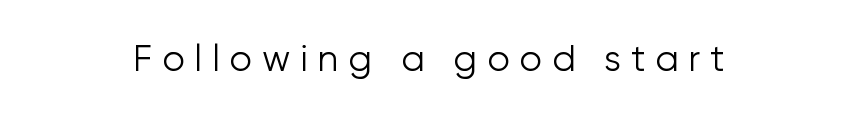
The zone under the glyphs is completely vacant. You could not count columns in this text — the font is proportionally spaced. The type is letterspaced generously, with wide tracking. Observe the absence of serifs on each vertical stroke in this sample. Counters stay open thanks to moderate or lighter strokes. The lettering holds an erect, upright posture throughout.
